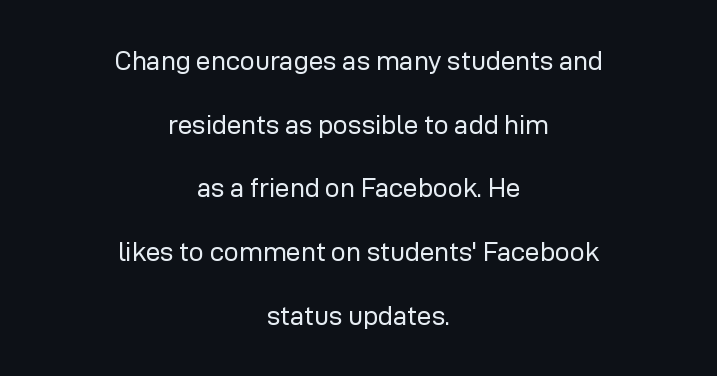
{"italic": "no", "bold": "no", "underline": "no", "align": "center", "line_spacing": "loose", "line_spacing_ratio": 2.45, "letter_spacing": "normal", "letter_spacing_em": 0.0, "glyph_px": 26}
